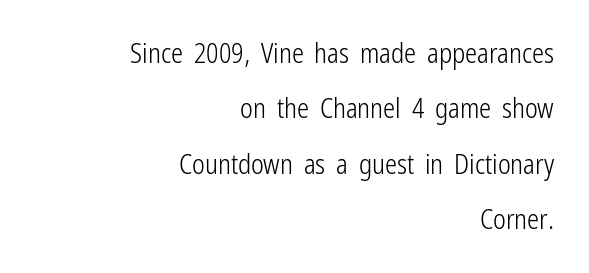
{"italic": "no", "bold": "no", "underline": "no", "align": "right", "line_spacing": "loose", "line_spacing_ratio": 2.05, "letter_spacing": "normal", "letter_spacing_em": 0.0, "glyph_px": 27}
